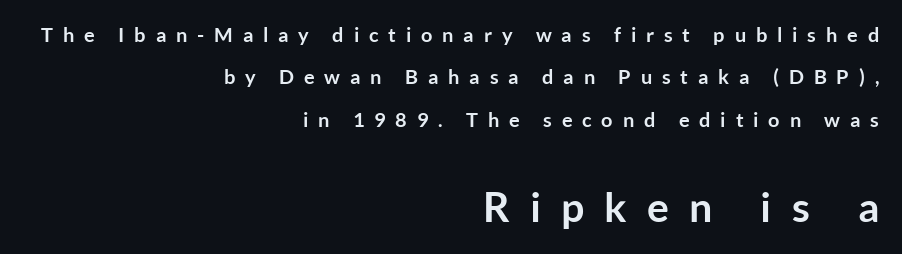
Q: Is the text bold? A: Yes.
Q: Is the text italic (slanted)? A: No, it is upright.
Q: Is the typeface a serif or a sans-serif typeface? A: Sans-serif.
Q: Is the text underlined? A: No.
Q: How is the paragraph aligned? A: Right-aligned.
Q: Is the spacing between letters normal or unusually wide? A: Unusually wide.
Q: Is the spacing between lines tight, normal or loose? A: Loose.
Q: Which block of text is set in a larger size, the first (top) or the second (bottom)? A: The second (bottom) one.
Q: Width (condensed, normal, or wide)? A: Normal.
Q: Stroke contrast? A: Low.
Q: x-height? A: Medium.
Q: Monospaced? A: No.
